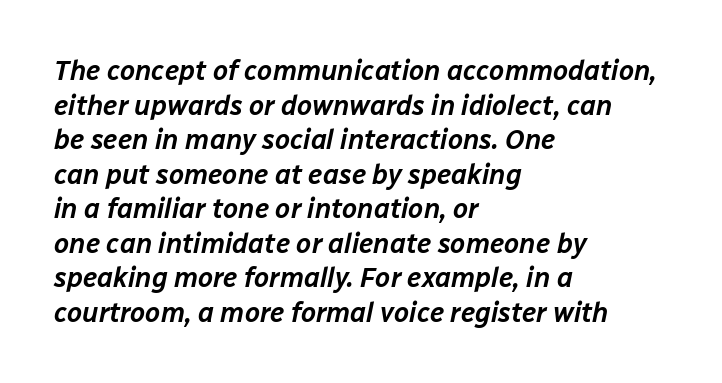
Letters rest on an invisible, unmarked baseline. Glyph-to-glyph distance matches everyday printed text. The passage is arranged the way most books set body copy — flush left. Italic? Definitely — the glyphs are oblique. Does the leading feel generous? No, just average.
